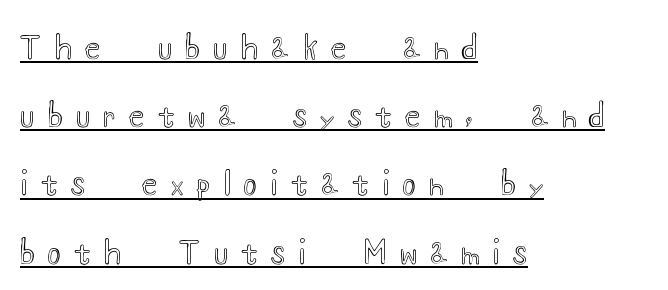
Q: Is the text italic (slanted)? A: No, it is upright.
Q: Is the text underlined? A: Yes.
Q: How is the paragraph aligned? A: Left-aligned.
Q: Is the spacing between letters normal or unusually wide? A: Unusually wide.
Q: Is the spacing between lines tight, normal or loose? A: Loose.
Q: Width (condensed, normal, or wide)? A: Wide.
Q: x-height? A: Small.
Q: Monospaced? A: No.
